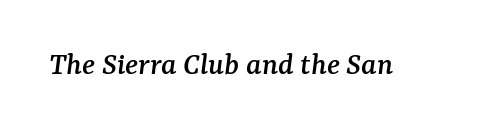
{"serif": "yes", "italic": "yes", "lean": "right", "slant_degrees": 7, "width": "normal", "stroke_contrast": "medium", "x_height": "medium", "monospaced": "no", "underline": "no", "letter_spacing": "normal", "letter_spacing_em": 0.0, "glyph_px": 33}
